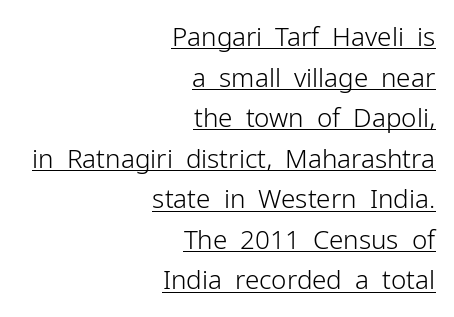
{"italic": "no", "bold": "no", "underline": "yes", "align": "right", "line_spacing": "normal", "line_spacing_ratio": 1.56, "letter_spacing": "normal", "letter_spacing_em": 0.0, "glyph_px": 26}
